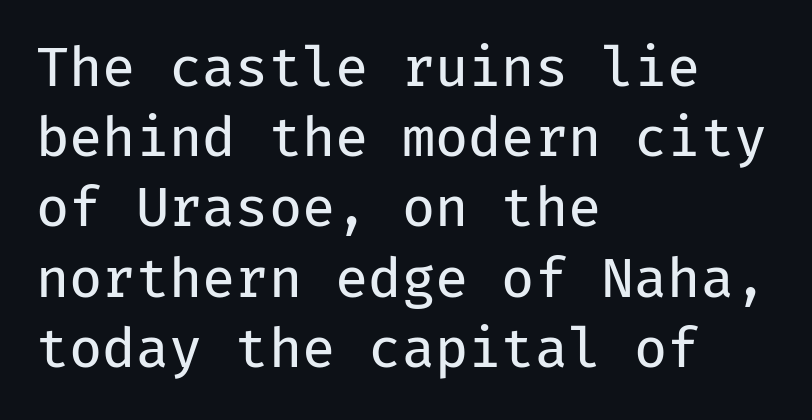
This block has exactly the height ordinary leading produces. Has an underline been added? It has not. The lettering holds an erect, upright posture throughout. The lines are quadded left.
